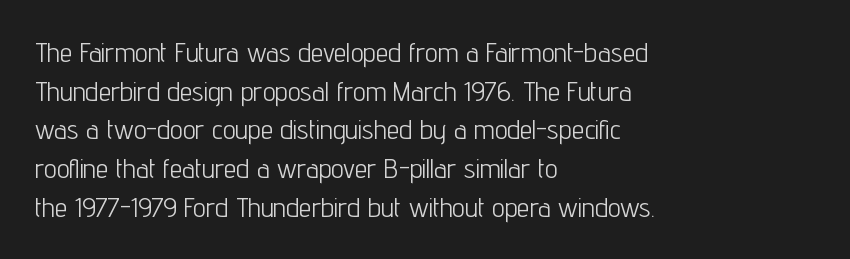
The image shows 28 px light, condensed sans-serif type, upright; set left-aligned, normal line spacing (1.38x), normal letter spacing, not underlined; low stroke contrast and a medium x-height.
